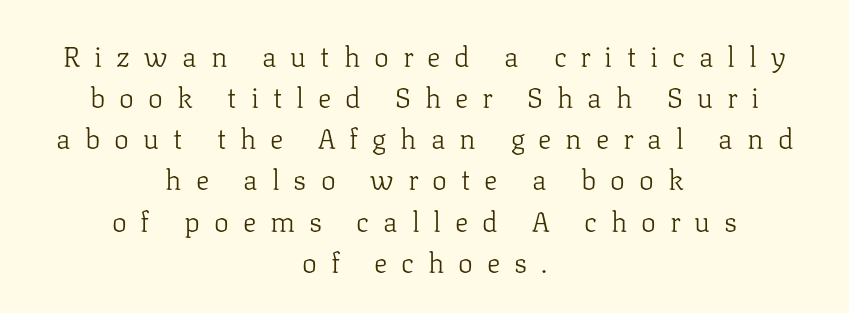
The line-height multiplier appears to be the usual default. Students, note that the glyphs here are deliberately spaced far apart. Just letters on the line, the space beneath them empty. This is roman type, the default non-slanted kind. The whitespace from short lines is split evenly between both sides.
